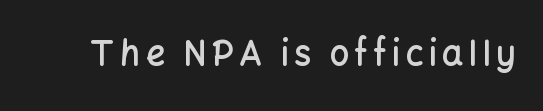
The image shows 34 px semibold sans-serif type, upright; set not underlined; low stroke contrast and a medium x-height.
